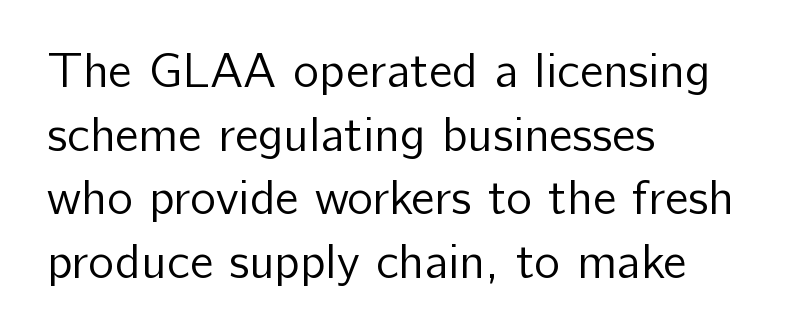
No feet cap the strokes, marking this as sans-serif type. In terms of leading, this rendering sits right in the middle. Glyph-to-glyph distance matches everyday printed text. The text block is weighted toward the left margin, trailing off unevenly rightward.
